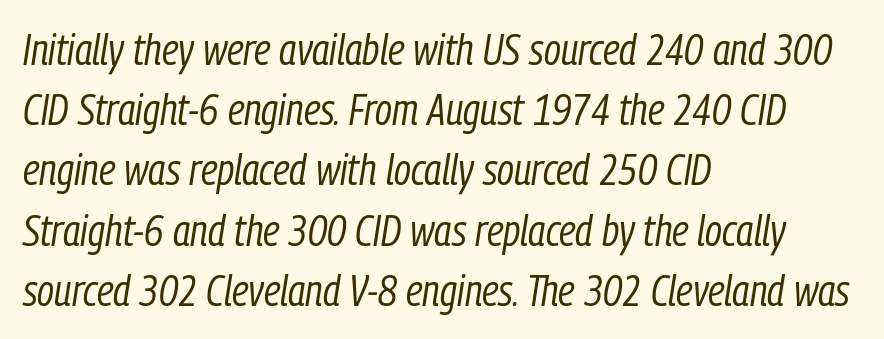
{"italic": "yes", "lean": "right", "slant_degrees": 9, "bold": "no", "weight": "regular", "width": "condensed", "stroke_contrast": "low", "x_height": "medium", "monospaced": "no", "underline": "no", "align": "left", "line_spacing": "normal", "line_spacing_ratio": 1.4, "letter_spacing": "normal", "letter_spacing_em": 0.0, "glyph_px": 43}
